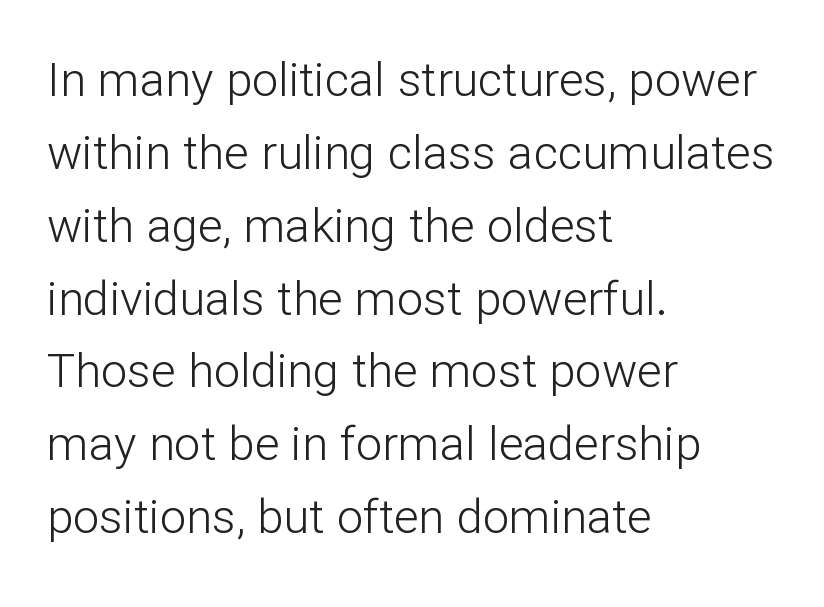
The strokes carry an ordinary text weight at most. Characters remain perfectly vertical along every line. Inter-character spacing is left at the font's built-in metrics. The typesetter chose a ragged-right arrangement here. The rendering shows plain stroke endings on the letterforms — a sans-serif design.
